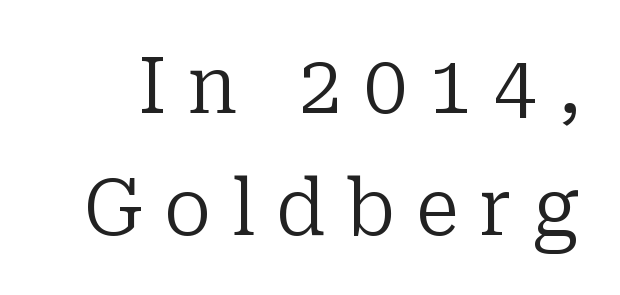
Substantial extra tracking has been applied to these lines. The text was rendered using a seriffed face with decorative stroke endings. Posture: upright roman. Horizontal bands of white between lines are of average thickness. Weight: in the light-to-regular range.
